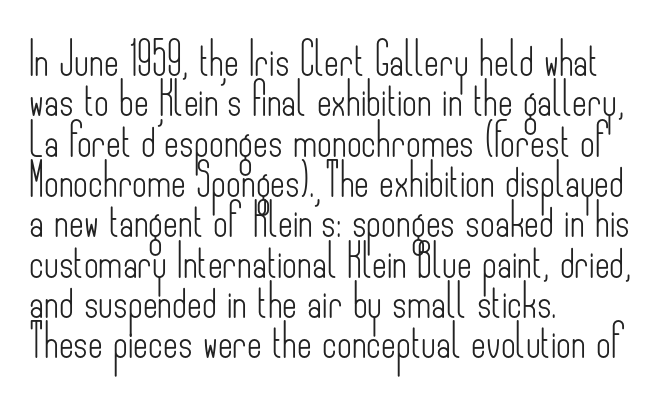
Q: Is the text bold? A: No.
Q: Is the text italic (slanted)? A: No, it is upright.
Q: Is the typeface a serif or a sans-serif typeface? A: Sans-serif.
Q: Is the text underlined? A: No.
Q: How is the paragraph aligned? A: Left-aligned.
Q: Is the spacing between letters normal or unusually wide? A: Normal.
Q: Is the spacing between lines tight, normal or loose? A: Normal.
Q: Width (condensed, normal, or wide)? A: Condensed.
Q: Stroke contrast? A: Low.
Q: x-height? A: Small.
Q: Monospaced? A: No.
